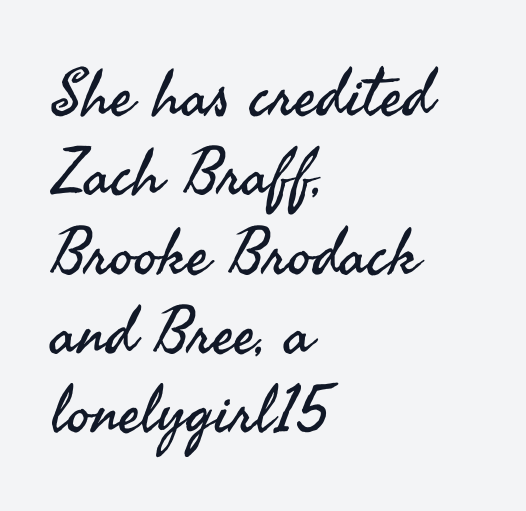
Left-aligned paragraph, ragged on the right. Each letter's strokes conclude bluntly, with no projecting serifs. The face used here is proportionally spaced, like ordinary book or web type. The strip under each line holds only bare page.
